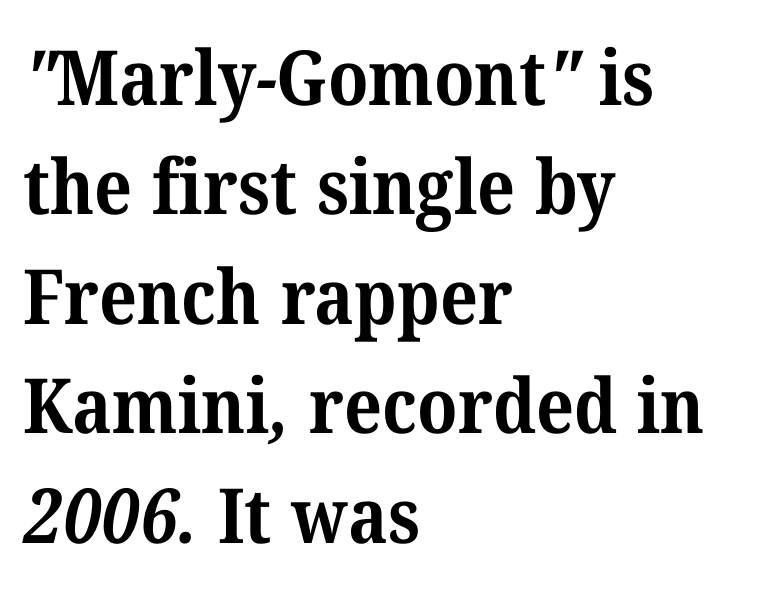
{"serif": "yes", "bold": "yes", "weight": "bold", "width": "normal", "stroke_contrast": "medium", "x_height": "medium", "monospaced": "no", "underline": "no", "align": "left", "line_spacing": "normal", "line_spacing_ratio": 1.44, "letter_spacing": "normal", "letter_spacing_em": 0.0, "glyph_px": 76}
